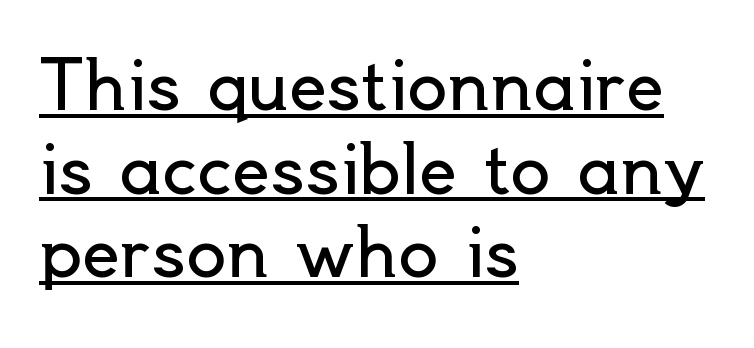
Q: Is the text bold? A: No.
Q: Is the text italic (slanted)? A: No, it is upright.
Q: Is the typeface a serif or a sans-serif typeface? A: Sans-serif.
Q: Is the text underlined? A: Yes.
Q: How is the paragraph aligned? A: Left-aligned.
Q: Is the spacing between letters normal or unusually wide? A: Normal.
Q: Is the spacing between lines tight, normal or loose? A: Normal.
Q: Width (condensed, normal, or wide)? A: Normal.
Q: x-height? A: Small.
Q: Monospaced? A: No.
